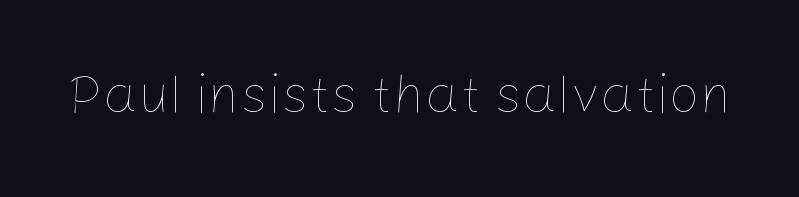
Q: Is the text bold? A: No.
Q: Is the text italic (slanted)? A: No, it is upright.
Q: Is the text underlined? A: No.
Q: Is the spacing between letters normal or unusually wide? A: Normal.
Q: Width (condensed, normal, or wide)? A: Normal.
Q: Stroke contrast? A: Low.
Q: x-height? A: Medium.
Q: Monospaced? A: No.
